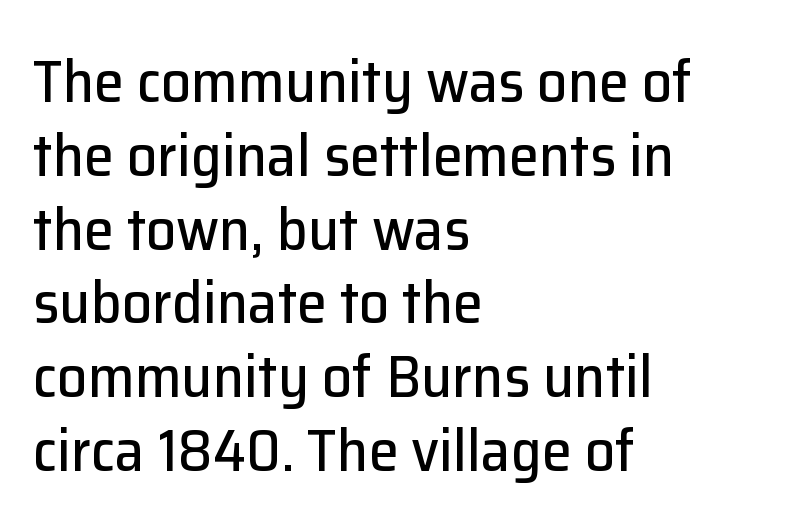
The image shows 60 px sans-serif type, upright; set left-aligned, line spacing 1.23x, normal letter spacing, not underlined; low stroke contrast and a medium x-height.
